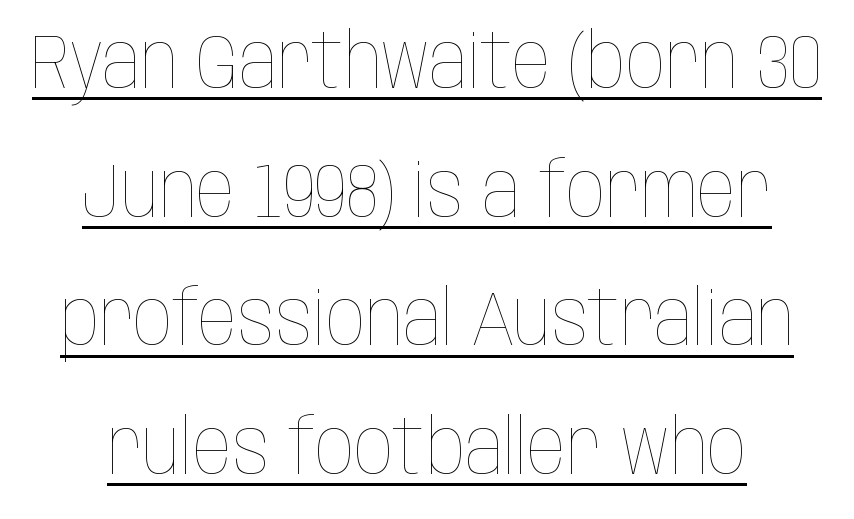
{"italic": "no", "bold": "no", "weight": "thin", "width": "condensed", "stroke_contrast": "low", "x_height": "large", "monospaced": "no", "underline": "yes", "line_spacing": "normal", "line_spacing_ratio": 1.67, "letter_spacing": "normal", "letter_spacing_em": 0.0, "glyph_px": 77}
